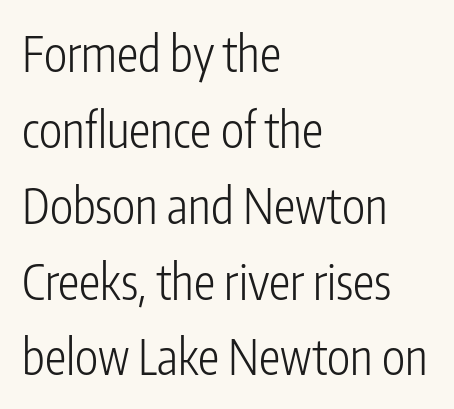
The image shows 48 px light, condensed sans-serif type, upright; set left-aligned, normal line spacing (1.58x), normal letter spacing, not underlined; low stroke contrast and a medium x-height.
